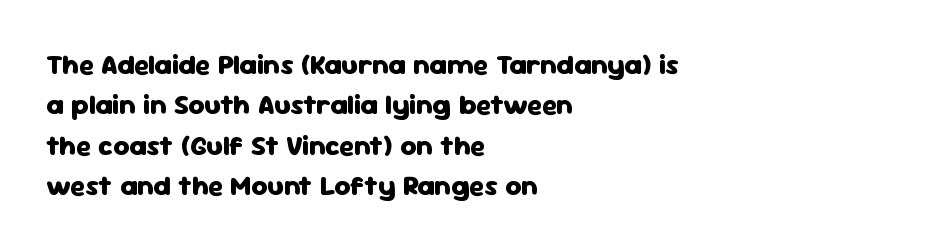
The image shows 28 px heavy sans-serif type, upright; set left-aligned, normal line spacing (1.44x), normal letter spacing, not underlined; low stroke contrast and a medium x-height.
